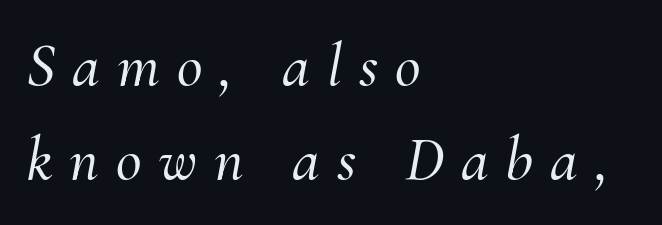
Q: Is the text italic (slanted)? A: Yes, it leans right by about 10 degrees.
Q: Is the typeface a serif or a sans-serif typeface? A: Serif.
Q: Is the text underlined? A: No.
Q: How is the paragraph aligned? A: Left-aligned.
Q: Is the spacing between letters normal or unusually wide? A: Unusually wide.
Q: Is the spacing between lines tight, normal or loose? A: Normal.
Q: Width (condensed, normal, or wide)? A: Normal.
Q: Stroke contrast? A: Medium.
Q: x-height? A: Small.
Q: Monospaced? A: No.
